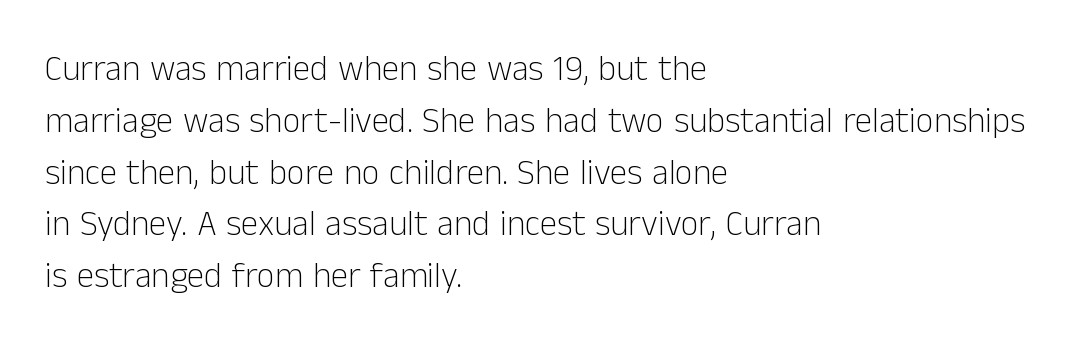
Q: Is the text bold? A: No.
Q: Is the text italic (slanted)? A: No, it is upright.
Q: Is the typeface a serif or a sans-serif typeface? A: Sans-serif.
Q: Is the text underlined? A: No.
Q: How is the paragraph aligned? A: Left-aligned.
Q: Is the spacing between letters normal or unusually wide? A: Normal.
Q: Is the spacing between lines tight, normal or loose? A: Normal.
Q: Width (condensed, normal, or wide)? A: Normal.
Q: Stroke contrast? A: Low.
Q: x-height? A: Medium.
Q: Monospaced? A: No.
